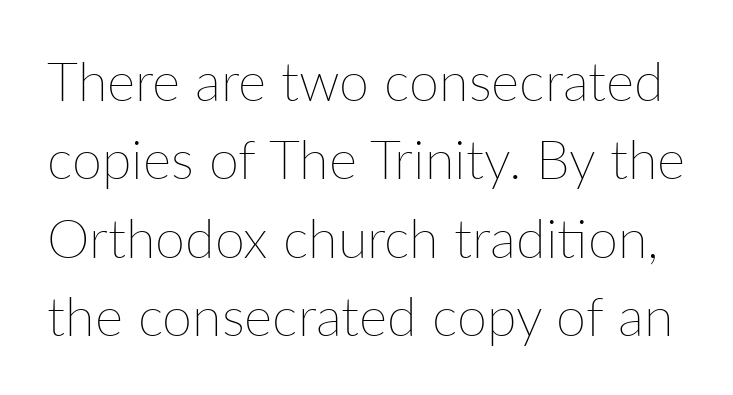
Plain, unruled lines of type. The lines sit at an ordinary, default distance from one another. The rendering keeps characters at their native spacing. This sample has the flowing, uneven cadence of proportional lettering. This reads as an unemphasized weight, regular at the heaviest.
